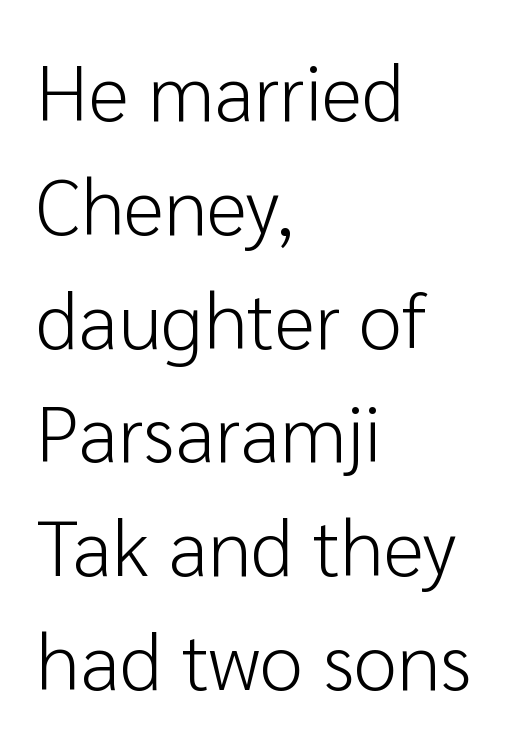
Q: Is the text bold? A: No.
Q: Is the text italic (slanted)? A: No, it is upright.
Q: Is the typeface a serif or a sans-serif typeface? A: Sans-serif.
Q: Is the text underlined? A: No.
Q: How is the paragraph aligned? A: Left-aligned.
Q: Is the spacing between letters normal or unusually wide? A: Normal.
Q: Is the spacing between lines tight, normal or loose? A: Normal.
Q: Width (condensed, normal, or wide)? A: Normal.
Q: Stroke contrast? A: Low.
Q: x-height? A: Medium.
Q: Monospaced? A: No.
